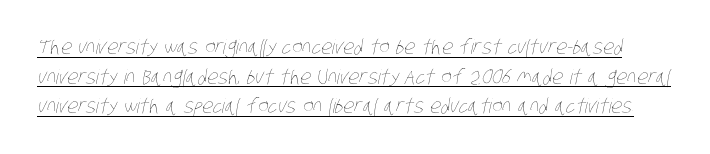
{"bold": "no", "underline": "yes", "line_spacing": "normal", "line_spacing_ratio": 1.48, "letter_spacing": "normal", "letter_spacing_em": 0.0, "glyph_px": 20}
